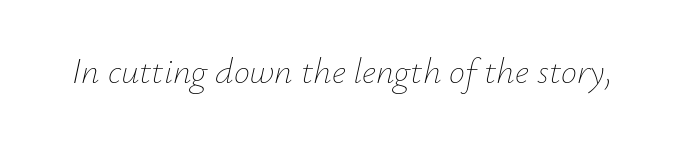
Q: Is the text bold? A: No.
Q: Is the text italic (slanted)? A: Yes, it leans right by about 12 degrees.
Q: Is the text underlined? A: No.
Q: Is the spacing between letters normal or unusually wide? A: Normal.
Q: Width (condensed, normal, or wide)? A: Normal.
Q: Stroke contrast? A: Low.
Q: x-height? A: Small.
Q: Monospaced? A: No.
